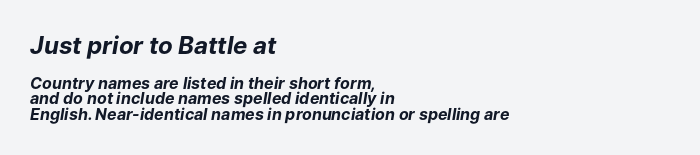
The image shows 24 px bold type, italic (leaning right); set left-aligned, tight line spacing (0.98x), normal letter spacing, not underlined; the first (top) block is 1.5x larger.
